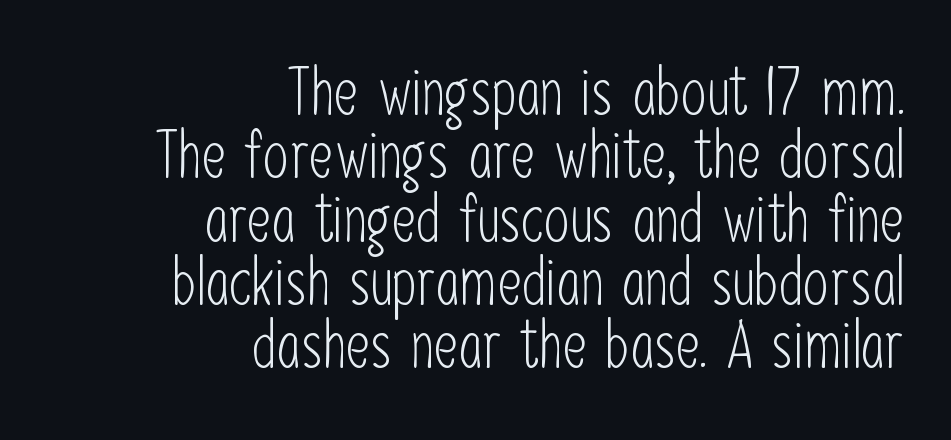
{"serif": "no", "italic": "no", "bold": "no", "weight": "light", "width": "condensed", "stroke_contrast": "low", "x_height": "medium", "monospaced": "no", "underline": "no", "align": "right", "line_spacing": "tight", "line_spacing_ratio": 0.96, "letter_spacing": "normal", "letter_spacing_em": 0.0, "glyph_px": 66}
